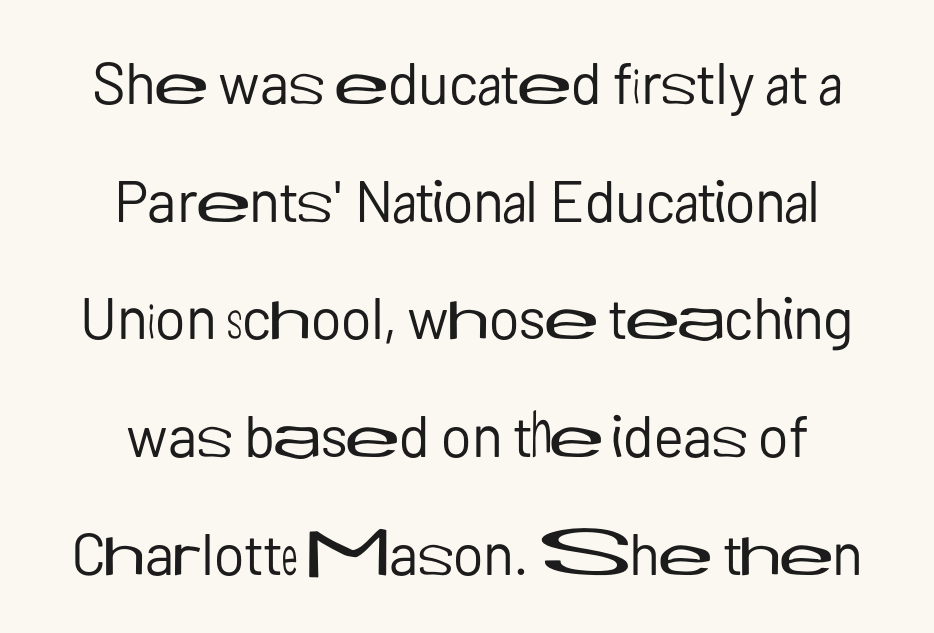
Q: Is the text bold? A: No.
Q: Is the text italic (slanted)? A: No, it is upright.
Q: Is the typeface a serif or a sans-serif typeface? A: Sans-serif.
Q: Is the text underlined? A: No.
Q: How is the paragraph aligned? A: Centered.
Q: Is the spacing between letters normal or unusually wide? A: Normal.
Q: Is the spacing between lines tight, normal or loose? A: Loose.
Q: Width (condensed, normal, or wide)? A: Normal.
Q: Stroke contrast? A: Low.
Q: x-height? A: Medium.
Q: Monospaced? A: No.
